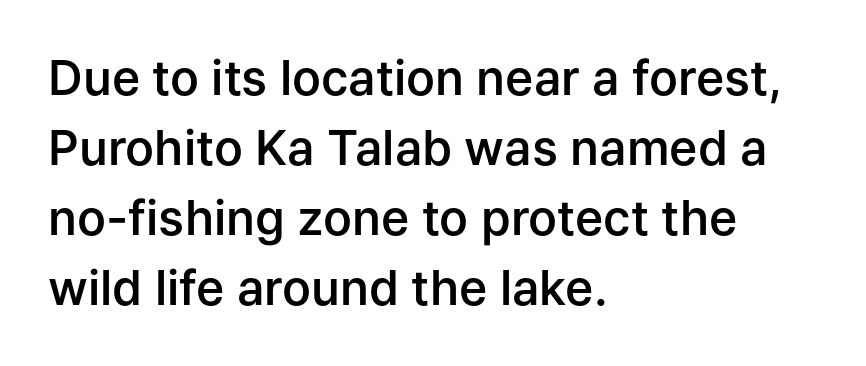
The image shows 48 px semibold sans-serif type, upright; set left-aligned, normal line spacing (1.46x), normal letter spacing, not underlined; low stroke contrast and a medium x-height.
